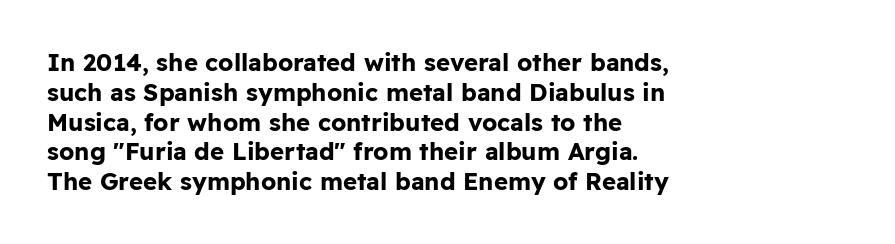
Q: Is the text bold? A: Yes.
Q: Is the text italic (slanted)? A: No, it is upright.
Q: Is the text underlined? A: No.
Q: How is the paragraph aligned? A: Left-aligned.
Q: Is the spacing between letters normal or unusually wide? A: Normal.
